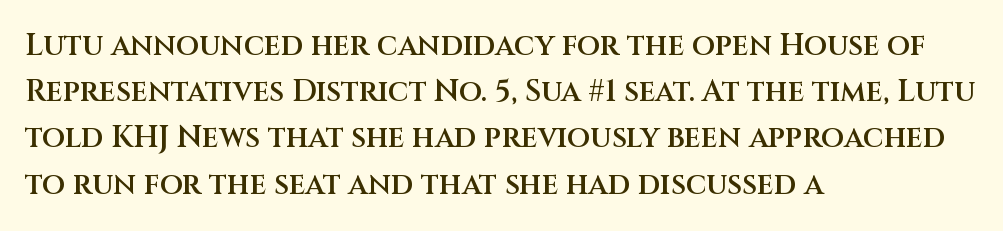
Q: Is the text bold? A: Semi-bold.
Q: Is the text italic (slanted)? A: No, it is upright.
Q: Is the typeface a serif or a sans-serif typeface? A: Sans-serif.
Q: Is the text underlined? A: No.
Q: How is the paragraph aligned? A: Left-aligned.
Q: Is the spacing between letters normal or unusually wide? A: Normal.
Q: Is the spacing between lines tight, normal or loose? A: Normal.
Q: Width (condensed, normal, or wide)? A: Normal.
Q: Stroke contrast? A: Medium.
Q: x-height? A: Large.
Q: Monospaced? A: No.
